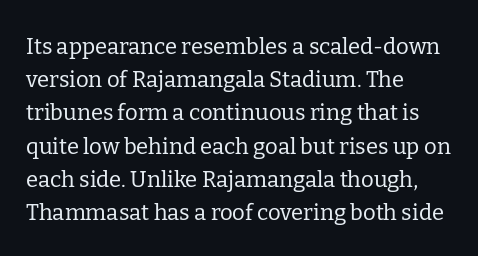
Q: Is the text bold? A: No.
Q: Is the text italic (slanted)? A: No, it is upright.
Q: Is the text underlined? A: No.
Q: How is the paragraph aligned? A: Left-aligned.
Q: Is the spacing between letters normal or unusually wide? A: Normal.
Q: Is the spacing between lines tight, normal or loose? A: Normal.
